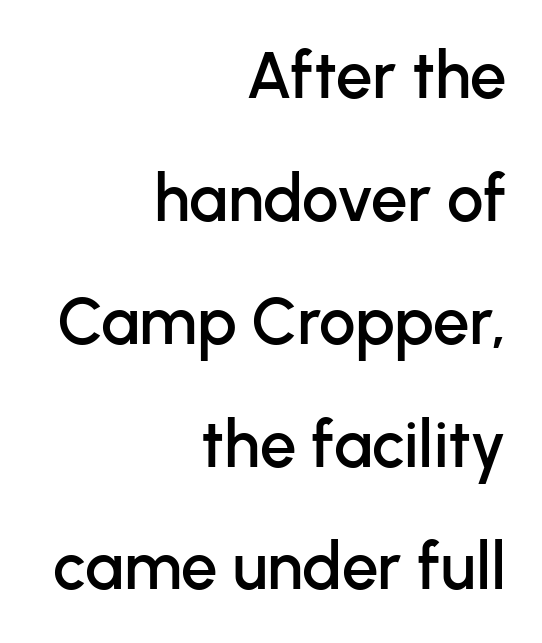
What stands out about the letter spacing? Nothing — it is the standard amount. Beneath every word, the page is bare. These lines were composed using upright roman letters. Nothing sits at the stroke ends, so this counts as sans-serif. A flush-right, rag-left setting is used for this passage. The letters advance in unequal steps, a hallmark of proportional type.
